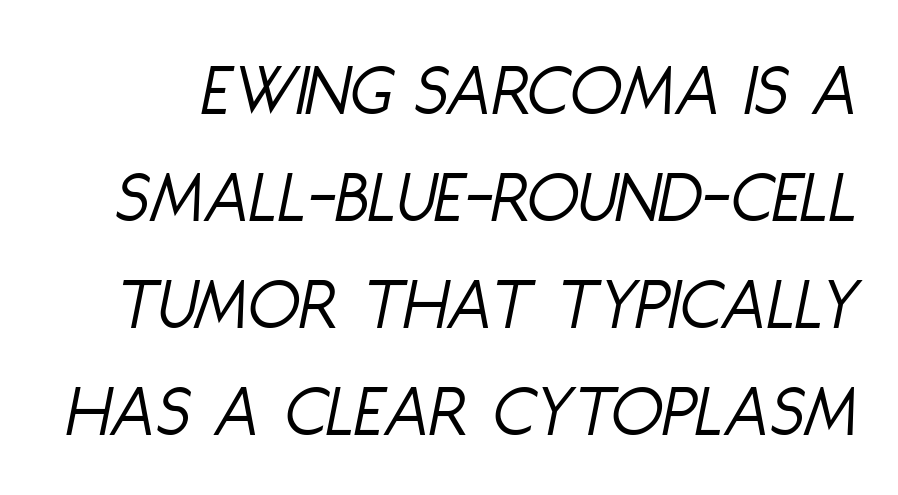
Italic? Definitely — the glyphs are oblique. Stems and bowls with no extra thickness — not bold. Just letters on the line, the space beneath them empty. Note the varied advance widths — an 'i' is clearly narrower than an 'm'. Students, note that the glyphs here touch the page at normal intervals.
